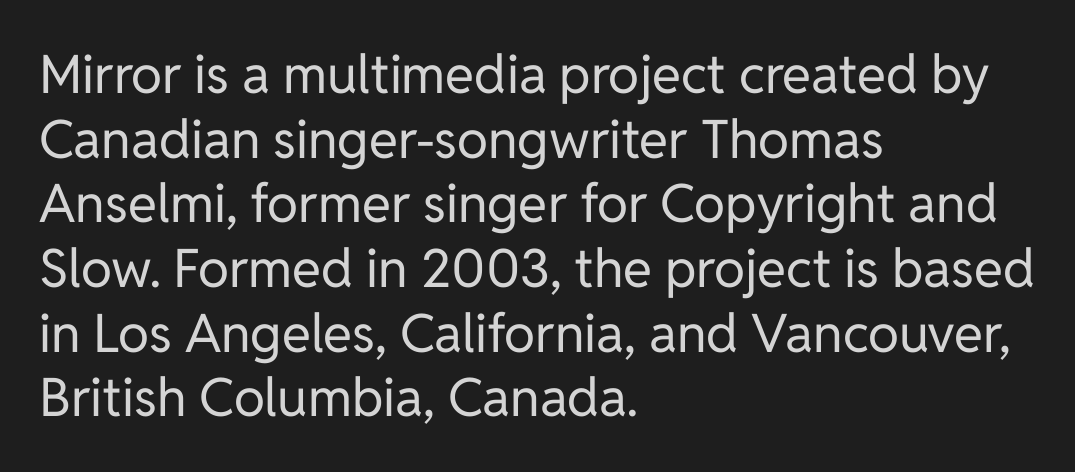
{"serif": "no", "italic": "no", "bold": "no", "weight": "regular", "width": "normal", "stroke_contrast": "low", "x_height": "medium", "monospaced": "no", "underline": "no", "align": "left", "line_spacing_ratio": 1.22, "letter_spacing": "normal", "letter_spacing_em": 0.0, "glyph_px": 53}
